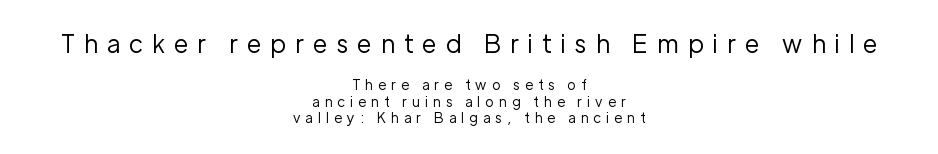
The image shows 25 px text type, upright; set centered, line spacing 1.17x, unusually wide letter spacing (+0.37 em), not underlined; the first (top) block is 1.79x larger.
